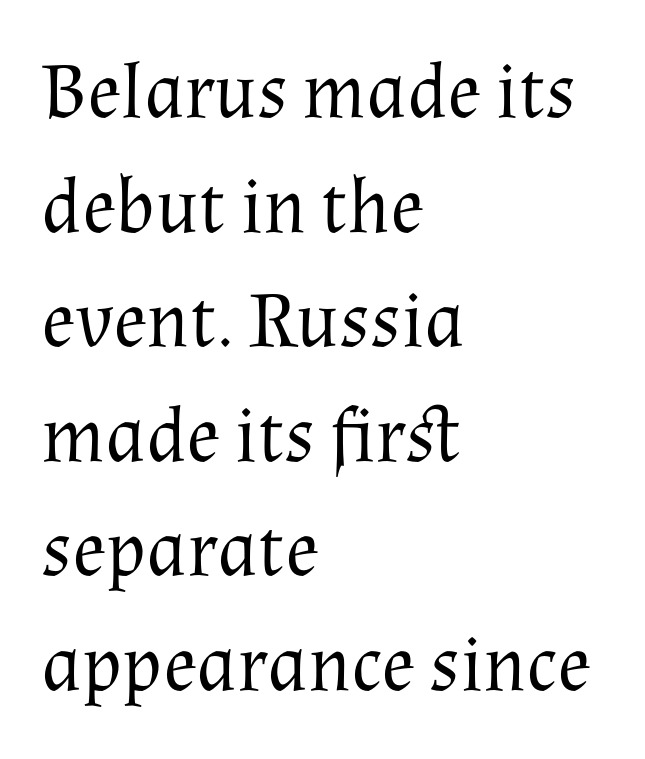
The image shows 79 px regular-weight serif type, upright; set left-aligned, normal line spacing (1.45x), normal letter spacing, not underlined; medium stroke contrast and a medium x-height.
